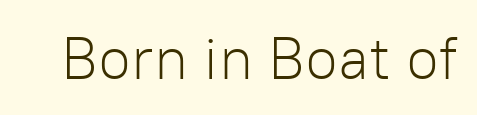
No extra ink here — the face is not bold. There is no visible air inserted between adjacent glyphs. The area under the type is left untouched. No feet cap the strokes, marking this as sans-serif type.
